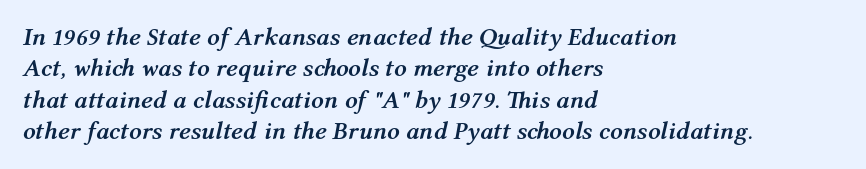
Q: Is the text bold? A: Yes.
Q: Is the text italic (slanted)? A: Yes, it leans right by about 12 degrees.
Q: Is the text underlined? A: No.
Q: How is the paragraph aligned? A: Left-aligned.
Q: Is the spacing between letters normal or unusually wide? A: Normal.
Q: Is the spacing between lines tight, normal or loose? A: Normal.
